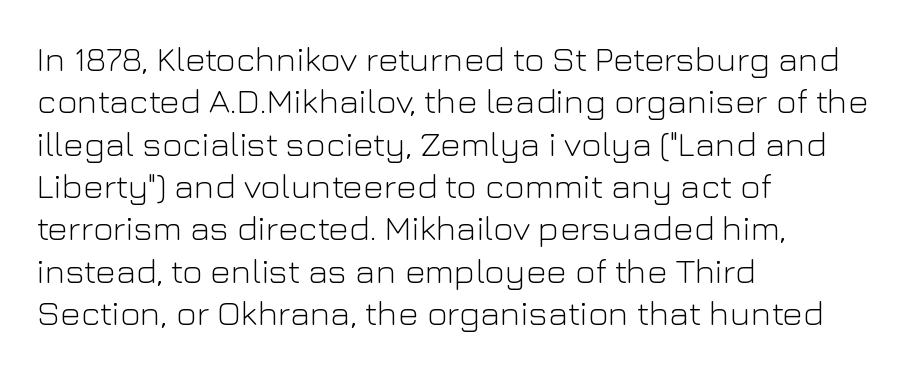
{"serif": "no", "italic": "no", "bold": "no", "weight": "light", "width": "normal", "stroke_contrast": "low", "x_height": "medium", "monospaced": "no", "underline": "no", "align": "left", "line_spacing_ratio": 1.21, "letter_spacing": "normal", "letter_spacing_em": 0.0, "glyph_px": 35}
